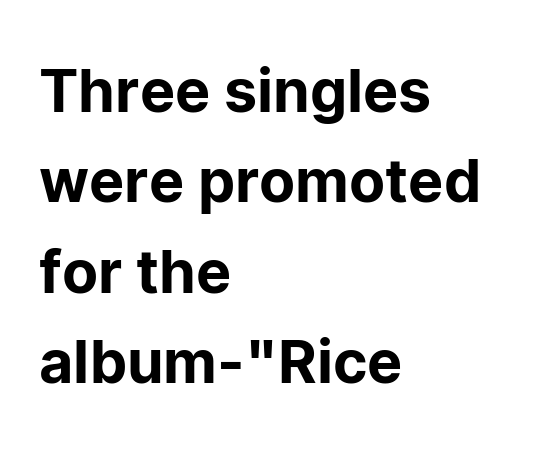
Varying glyph widths throughout — classic text-font behaviour. Horizontally, the lines are justified to the leading edge only. The strip under each line holds only bare page. This rendering leaves character spacing at its baseline value. Summary of vertical rhythm: regular, with standard interline spacing. In terms of posture, this sample is upright.
